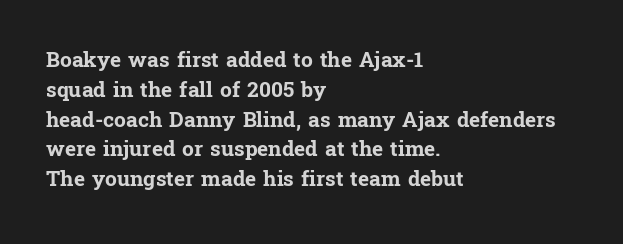
The image shows 21 px bold type, upright; set left-aligned, normal line spacing (1.42x), normal letter spacing, not underlined.
